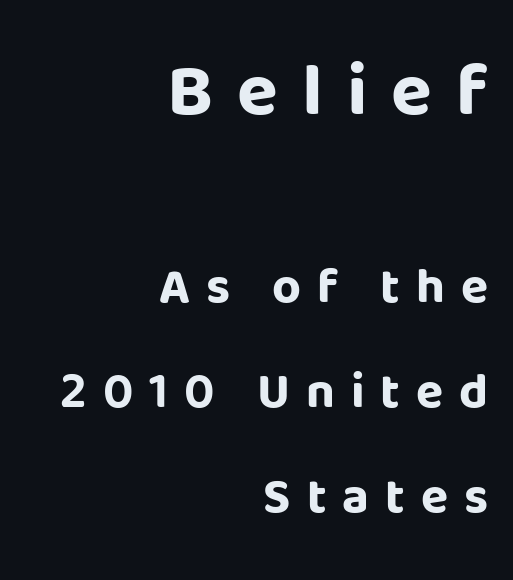
{"serif": "no", "italic": "no", "bold": "yes", "weight": "bold", "width": "normal", "stroke_contrast": "low", "x_height": "large", "monospaced": "no", "underline": "no", "align": "right", "line_spacing": "loose", "line_spacing_ratio": 2.1, "letter_spacing": "wide", "letter_spacing_em": 0.32, "larger_block": "first", "size_ratio": 1.5, "glyph_px": 75}
